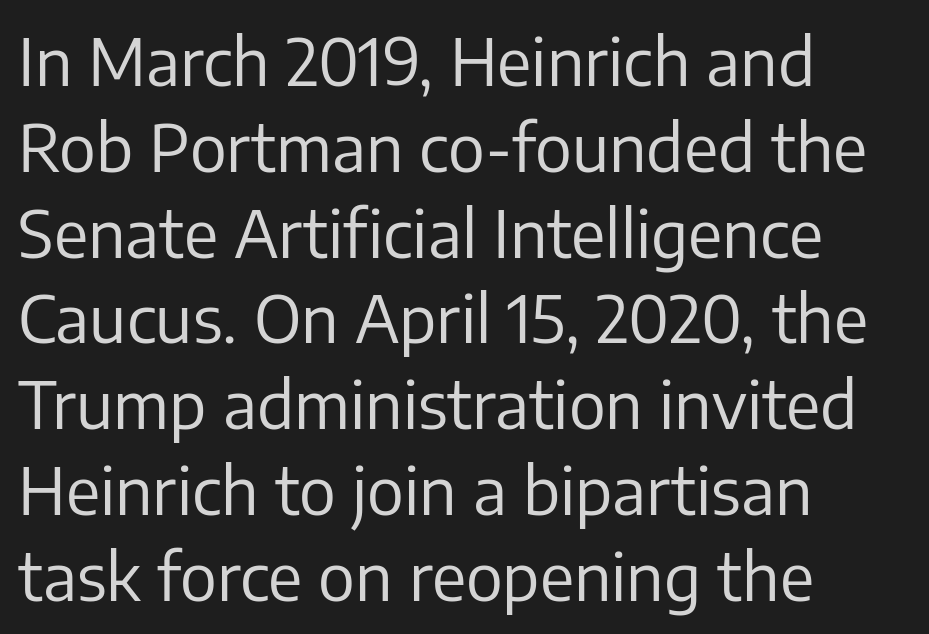
The image shows 66 px regular-weight sans-serif type, upright; set left-aligned, normal line spacing (1.3x), normal letter spacing, not underlined; low stroke contrast and a medium x-height.
